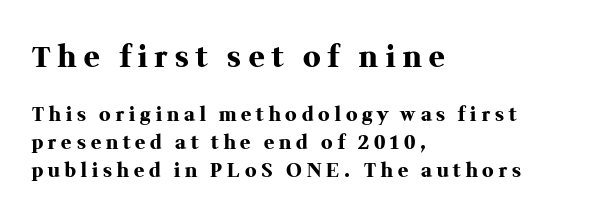
How are the letters spaced? Widely, with obvious added tracking. Underlining? Definitely not there. In terms of weight, the rendering is a true, heavy bold. Leading: standard.
